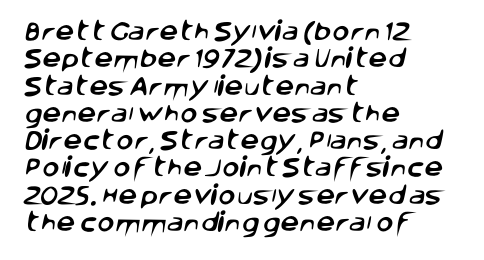
Any mark beneath the type? The region is blank. The vertical gap from one line to the next is medium. Compared with typical body copy, the letter spacing here is the same. The compositor pushed each line to the left boundary.
